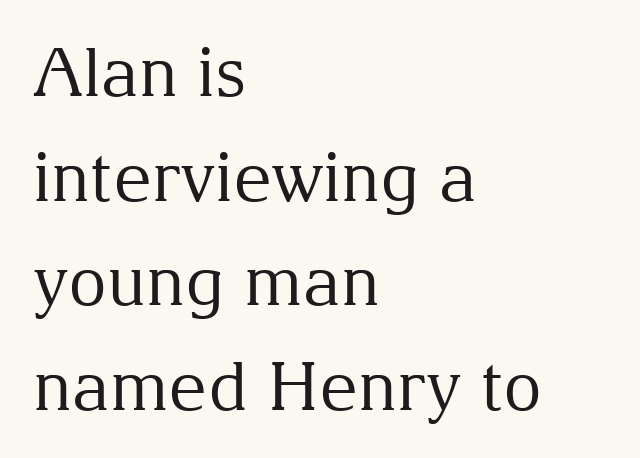
{"serif": "yes", "italic": "no", "bold": "no", "weight": "regular", "width": "normal", "stroke_contrast": "medium", "x_height": "medium", "monospaced": "no", "underline": "no", "align": "left", "line_spacing": "normal", "line_spacing_ratio": 1.56, "letter_spacing": "normal", "letter_spacing_em": 0.0, "glyph_px": 67}
